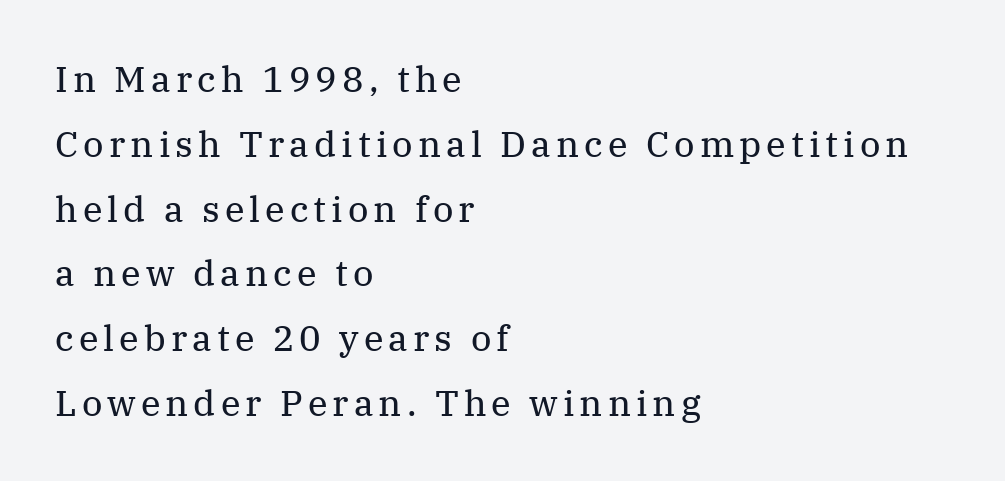
Q: Is the text bold? A: No.
Q: Is the text italic (slanted)? A: No, it is upright.
Q: Is the typeface a serif or a sans-serif typeface? A: Serif.
Q: Is the text underlined? A: No.
Q: How is the paragraph aligned? A: Left-aligned.
Q: Width (condensed, normal, or wide)? A: Normal.
Q: Stroke contrast? A: Medium.
Q: x-height? A: Medium.
Q: Monospaced? A: No.
